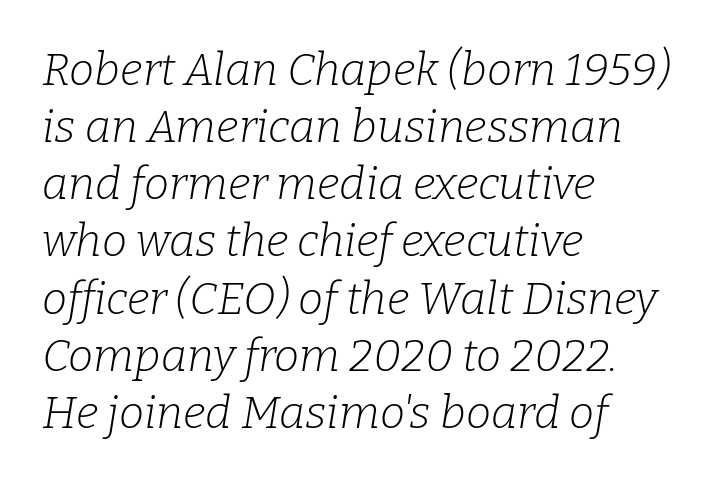
Q: Is the text bold? A: No.
Q: Is the text italic (slanted)? A: Yes, it leans right by about 9 degrees.
Q: Is the typeface a serif or a sans-serif typeface? A: Serif.
Q: Is the text underlined? A: No.
Q: How is the paragraph aligned? A: Left-aligned.
Q: Is the spacing between letters normal or unusually wide? A: Normal.
Q: Is the spacing between lines tight, normal or loose? A: Normal.
Q: Width (condensed, normal, or wide)? A: Normal.
Q: Stroke contrast? A: Low.
Q: x-height? A: Medium.
Q: Monospaced? A: No.
